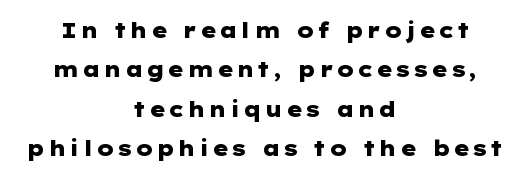
Q: Is the text bold? A: Yes.
Q: Is the text italic (slanted)? A: No, it is upright.
Q: Is the text underlined? A: No.
Q: How is the paragraph aligned? A: Centered.
